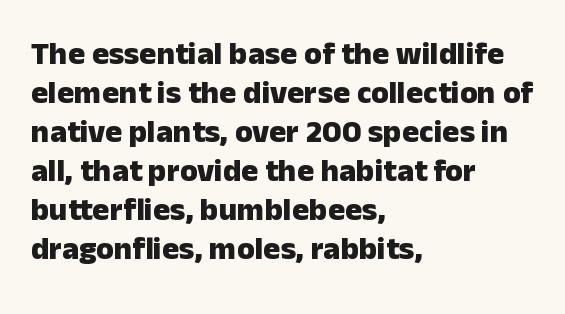
{"serif": "no", "italic": "no", "bold": "yes", "weight": "heavy", "width": "normal", "stroke_contrast": "low", "x_height": "medium", "monospaced": "no", "underline": "no", "align": "left", "line_spacing_ratio": 1.22, "letter_spacing": "normal", "letter_spacing_em": 0.0, "glyph_px": 32}
